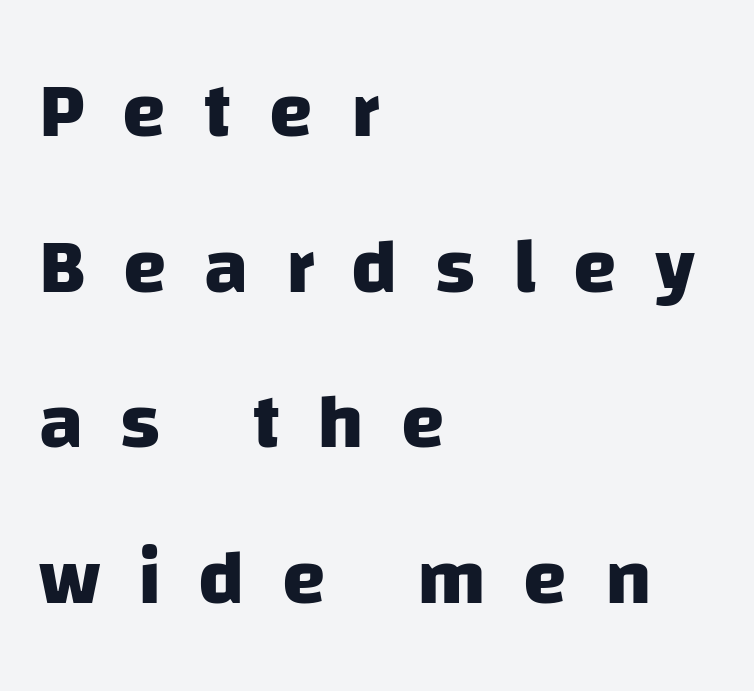
Q: Is the text bold? A: Yes.
Q: Is the typeface a serif or a sans-serif typeface? A: Sans-serif.
Q: Is the text underlined? A: No.
Q: How is the paragraph aligned? A: Left-aligned.
Q: Is the spacing between letters normal or unusually wide? A: Unusually wide.
Q: Is the spacing between lines tight, normal or loose? A: Loose.
Q: Width (condensed, normal, or wide)? A: Normal.
Q: Stroke contrast? A: Low.
Q: x-height? A: Large.
Q: Monospaced? A: No.
